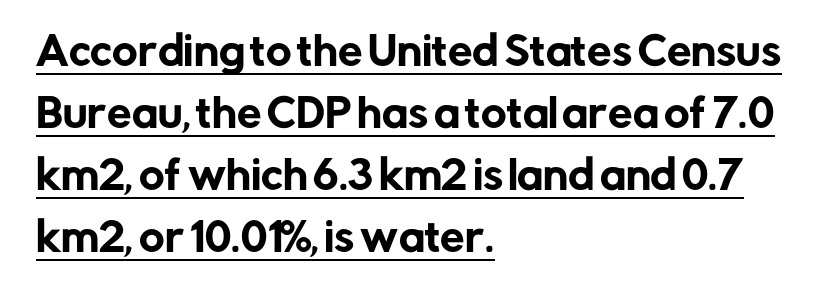
The rendering uses natural spacing where letterforms have individual widths. Regarding leading, the lines here are spaced in the standard way. Unlike a traditional serif, this face leaves its strokes unadorned. The lines in this sample share a left origin and differ only in where they stop.
